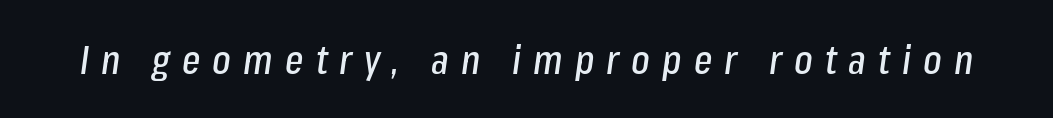
Q: Is the text italic (slanted)? A: Yes, it leans right by about 8 degrees.
Q: Is the text underlined? A: No.
Q: Is the spacing between letters normal or unusually wide? A: Unusually wide.
Q: Width (condensed, normal, or wide)? A: Condensed.
Q: Stroke contrast? A: Low.
Q: x-height? A: Medium.
Q: Monospaced? A: No.
